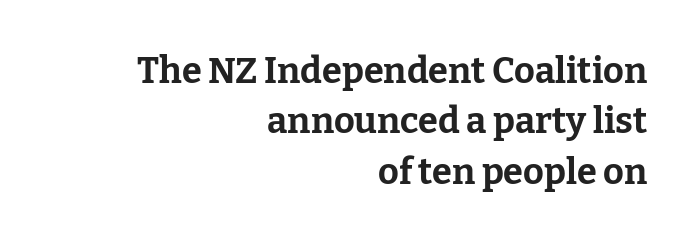
The image shows 36 px bold serif type, upright; set right-aligned, normal line spacing (1.4x), normal letter spacing, not underlined; low stroke contrast and a medium x-height.
